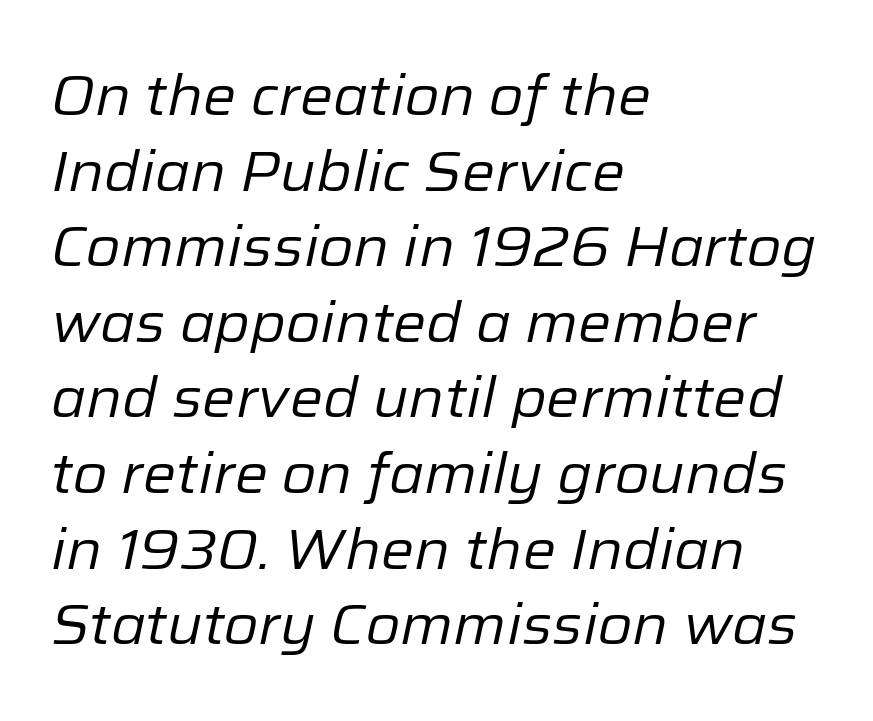
The image shows 56 px regular-weight type, italic (leaning right); set left-aligned, normal line spacing (1.35x), normal letter spacing, not underlined; low stroke contrast and a medium x-height.
